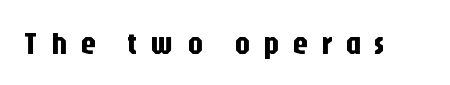
{"serif": "no", "italic": "no", "width": "condensed", "stroke_contrast": "low", "x_height": "large", "monospaced": "no", "underline": "no", "letter_spacing": "wide", "letter_spacing_em": 0.42, "glyph_px": 31}
